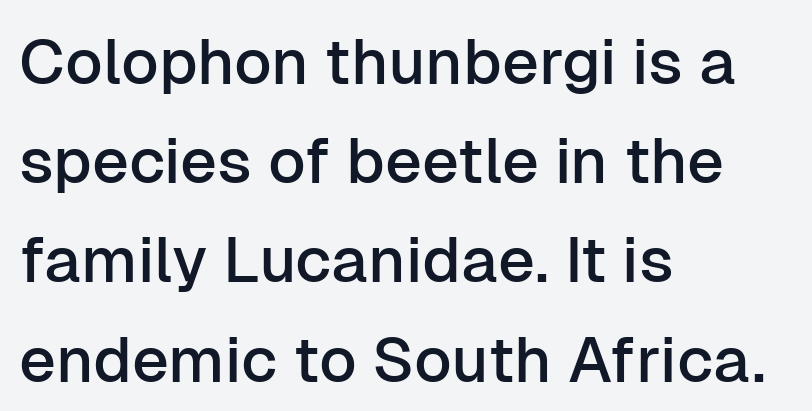
The image shows 64 px sans-serif type, upright; set left-aligned, normal line spacing (1.55x), normal letter spacing, not underlined; low stroke contrast and a medium x-height.
